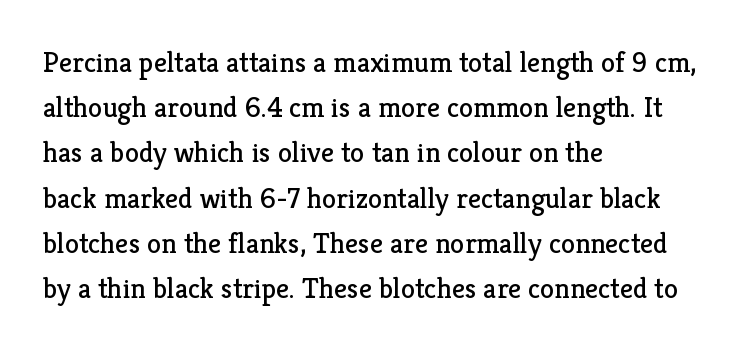
{"serif": "yes", "italic": "no", "bold": "no", "weight": "regular", "width": "normal", "stroke_contrast": "low", "x_height": "medium", "monospaced": "no", "underline": "no", "align": "left", "line_spacing": "normal", "line_spacing_ratio": 1.56, "letter_spacing": "normal", "letter_spacing_em": 0.0, "glyph_px": 29}
